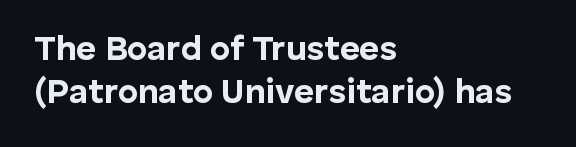
The image shows 34 px bold sans-serif type, upright; set left-aligned, normal line spacing (1.27x), normal letter spacing, not underlined; low stroke contrast and a medium x-height.
